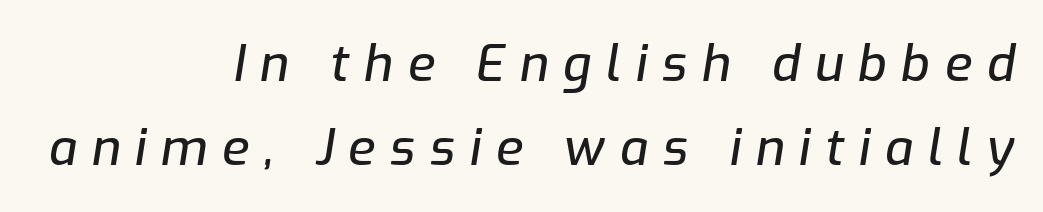
{"italic": "yes", "lean": "right", "slant_degrees": 9, "width": "normal", "stroke_contrast": "low", "x_height": "medium", "monospaced": "no", "underline": "no", "align": "right", "line_spacing": "normal", "line_spacing_ratio": 1.68, "letter_spacing": "wide", "letter_spacing_em": 0.29, "glyph_px": 50}
